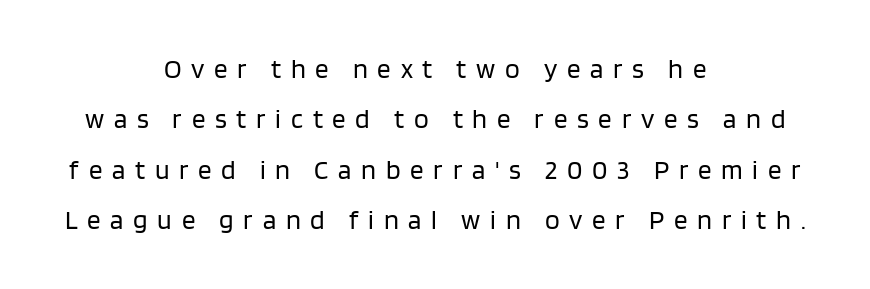
The image shows 27 px text type, upright; set centered, line spacing 1.87x, unusually wide letter spacing (+0.36 em), not underlined.
